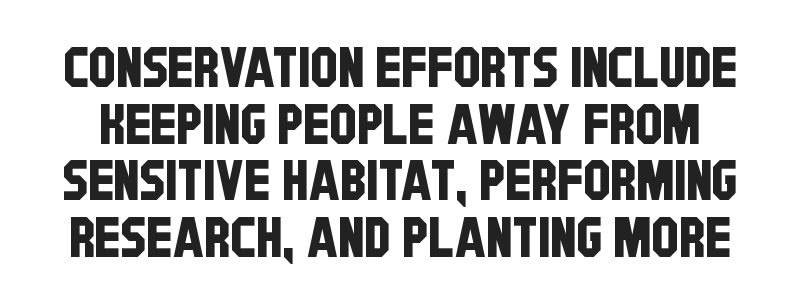
Anything drawn beneath the words? Only blank space. Inter-character spacing is left at the font's built-in metrics. Honestly, the rows look squashed on top of each other. Varying glyph widths throughout — classic text-font behaviour.
